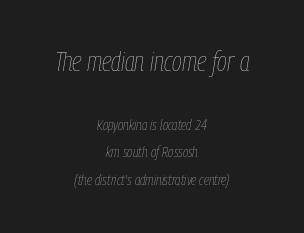
{"italic": "yes", "lean": "right", "slant_degrees": 9, "bold": "no", "underline": "no", "align": "center", "line_spacing_ratio": 1.83, "letter_spacing": "normal", "letter_spacing_em": 0.0, "larger_block": "first", "size_ratio": 1.8, "glyph_px": 27}
